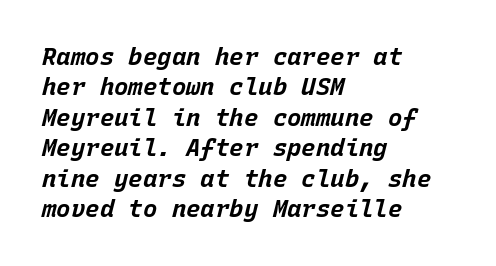
The image shows 24 px bold type, italic (leaning right); set left-aligned, normal line spacing (1.27x), normal letter spacing, not underlined.
